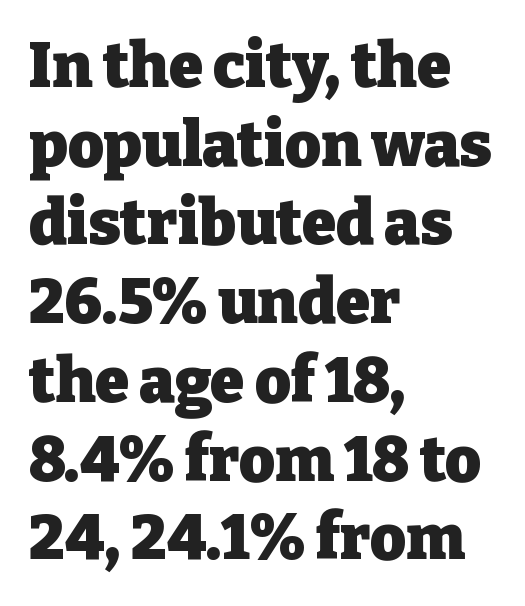
The image shows 62 px heavy serif type, upright; set left-aligned, normal line spacing (1.27x), normal letter spacing, not underlined; low stroke contrast and a medium x-height.
